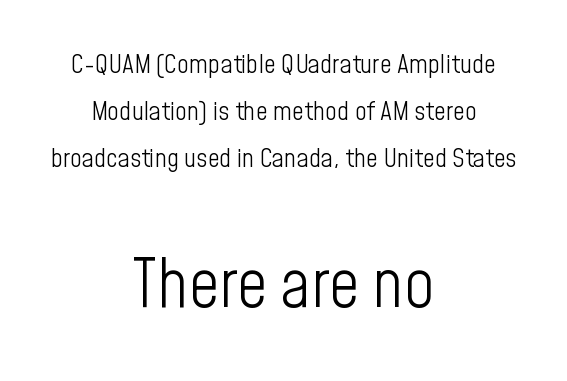
Q: Is the text bold? A: No.
Q: Is the text italic (slanted)? A: No, it is upright.
Q: Is the typeface a serif or a sans-serif typeface? A: Sans-serif.
Q: Is the text underlined? A: No.
Q: How is the paragraph aligned? A: Centered.
Q: Is the spacing between letters normal or unusually wide? A: Normal.
Q: Which block of text is set in a larger size, the first (top) or the second (bottom)? A: The second (bottom) one.
Q: Width (condensed, normal, or wide)? A: Condensed.
Q: Stroke contrast? A: Low.
Q: x-height? A: Medium.
Q: Monospaced? A: No.
